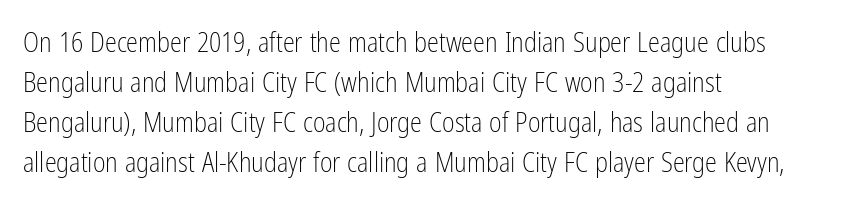
Italic: no, the glyphs are upright roman. Observe the ordinary spacing: letters are neighbours, not strangers. Line spacing here is normal. The zone under the glyphs is completely vacant. These lines stack with their left ends in a neat column.
